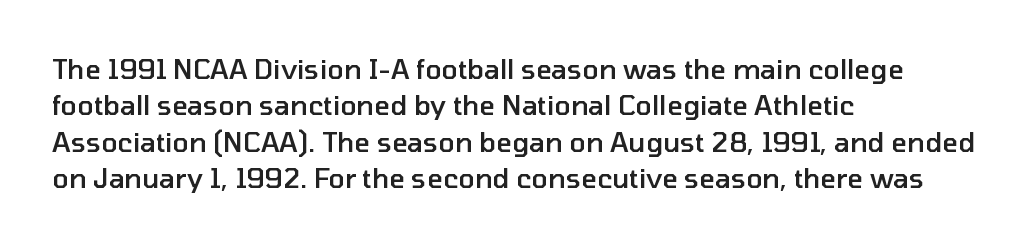
Heft: intermediate — a semibold. The block of text has a typical density, with ordinary space between rows. Descenders hang freely into open space. The rendering anchors every line to the left-hand side.
